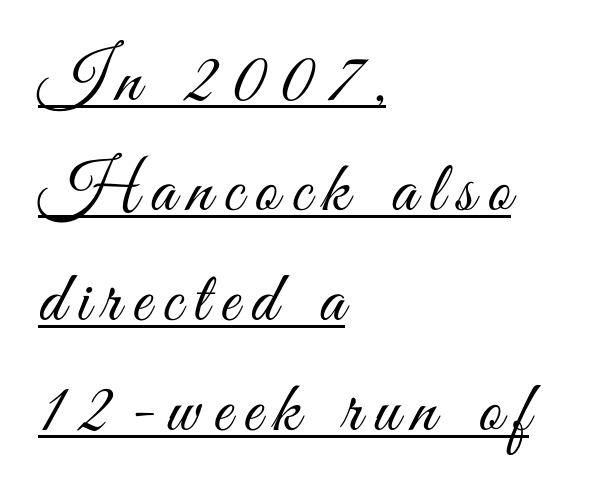
The text block is weighted toward the left margin, trailing off unevenly rightward. What's the leading like? Ordinary, nothing unusual. The face used here is a sans, in the tradition of grotesques and geometrics. The letters advance in unequal steps, a hallmark of proportional type.
